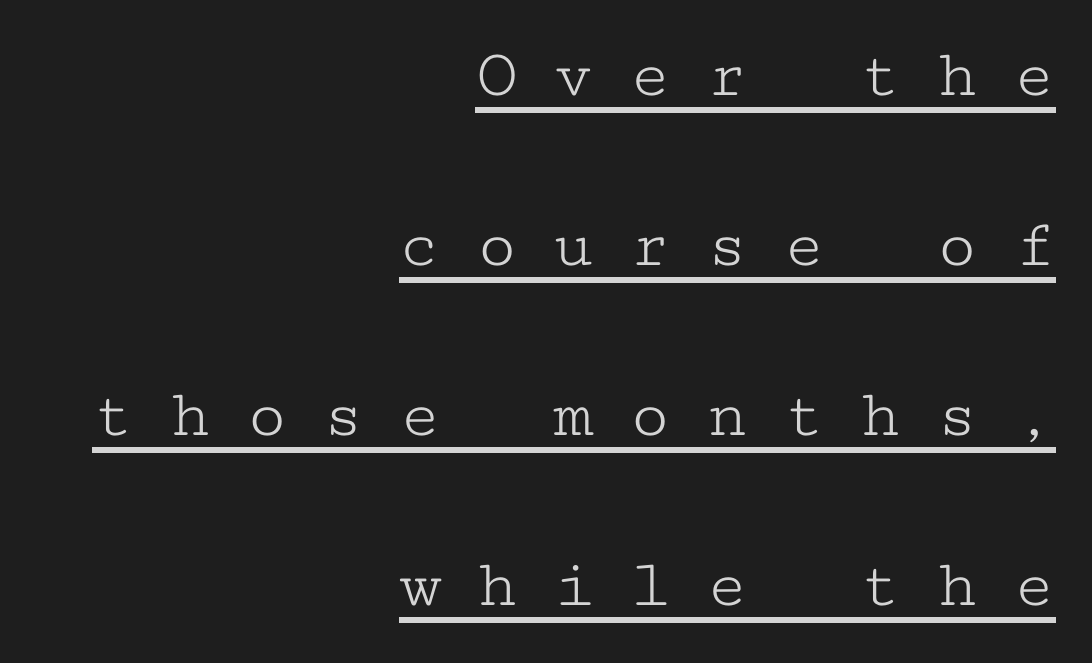
{"serif": "yes", "italic": "no", "bold": "no", "weight": "light", "width": "wide", "stroke_contrast": "low", "x_height": "medium", "monospaced": "yes", "underline": "yes", "align": "right", "line_spacing": "loose", "line_spacing_ratio": 2.43, "letter_spacing": "wide", "letter_spacing_em": 0.49, "glyph_px": 70}
